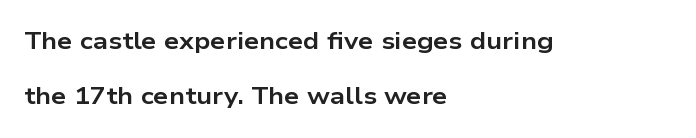
{"italic": "no", "bold": "yes", "underline": "no", "align": "left", "line_spacing": "loose", "line_spacing_ratio": 2.31, "letter_spacing": "normal", "letter_spacing_em": 0.0, "glyph_px": 24}
